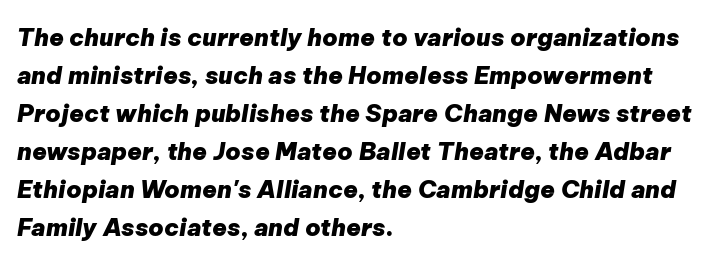
Q: Is the text bold? A: Yes.
Q: Is the text italic (slanted)? A: Yes, it leans right by about 9 degrees.
Q: Is the text underlined? A: No.
Q: How is the paragraph aligned? A: Left-aligned.
Q: Is the spacing between letters normal or unusually wide? A: Normal.
Q: Is the spacing between lines tight, normal or loose? A: Normal.
